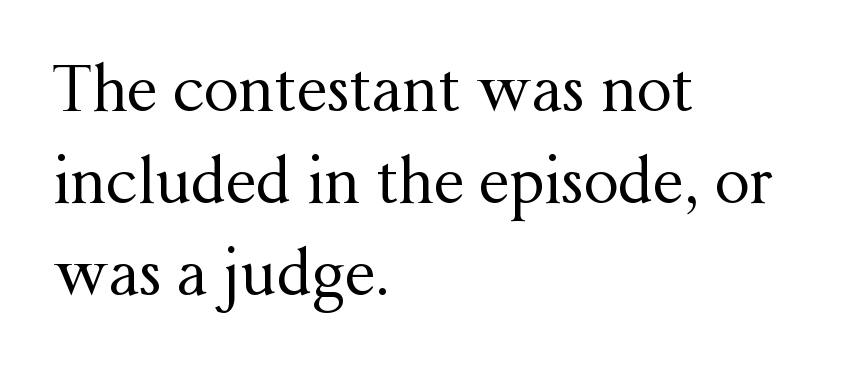
Proportional: the letters do not fall into vertical columns. Font category for this specimen: serif. No letter is thick-stroked: the sample isn't bold. The rendering anchors every line to the left-hand side. A typesetter would mark this as roman, not italic.
